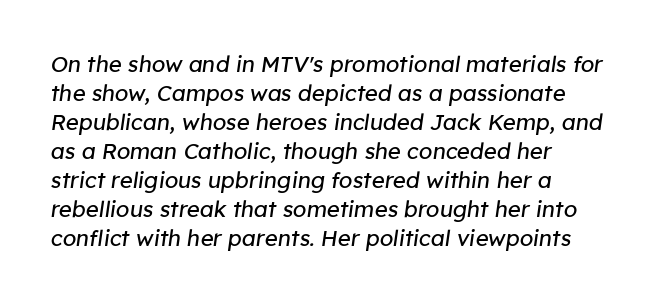
{"italic": "yes", "lean": "right", "slant_degrees": 8, "bold": "no", "underline": "no", "line_spacing": "normal", "line_spacing_ratio": 1.32, "letter_spacing": "normal", "letter_spacing_em": 0.0, "glyph_px": 22}
